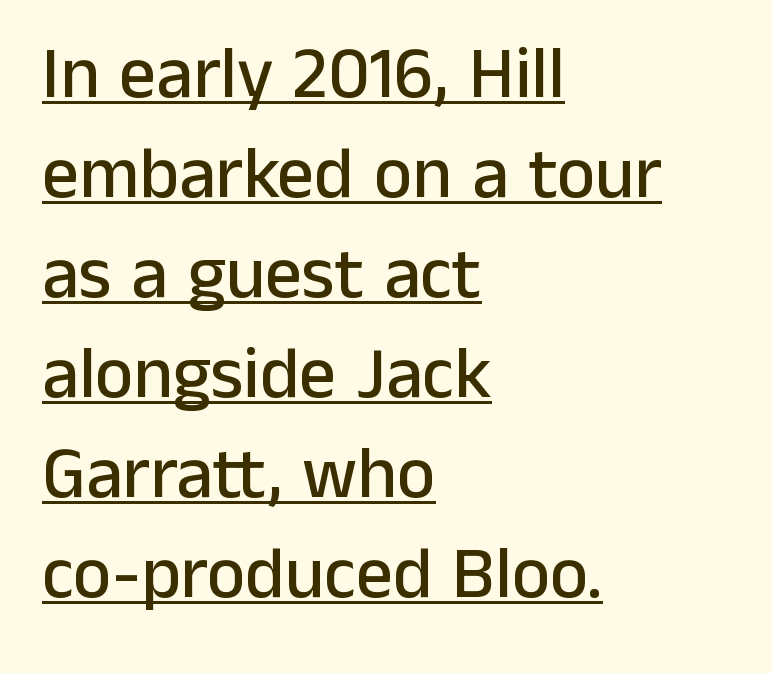
The image shows 73 px sans-serif type, upright; set left-aligned, normal line spacing (1.37x), normal letter spacing, underlined; low stroke contrast and a medium x-height.
